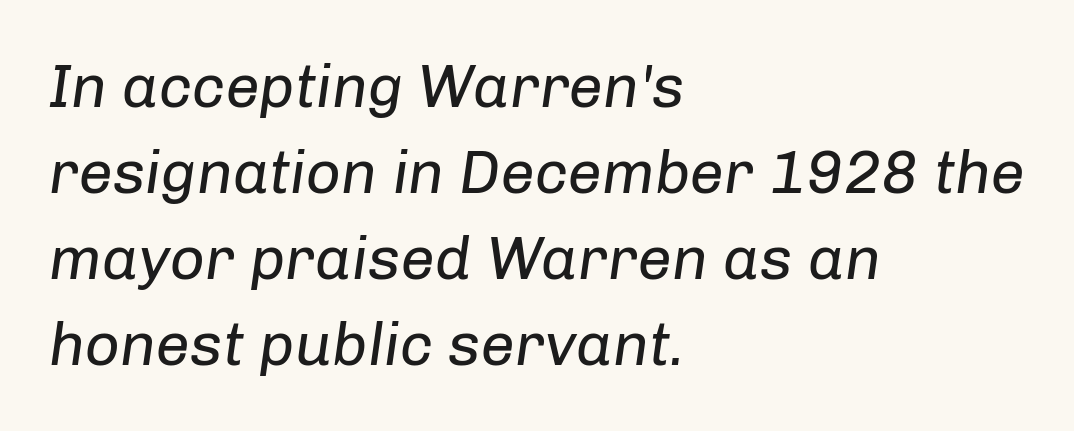
The lines sit at an ordinary, default distance from one another. The foot of each line stays bare and open. Is this a fixed-width face? No — the glyphs have proportional, varying widths. The gaps between neighbouring characters are ordinary and unremarkable.
